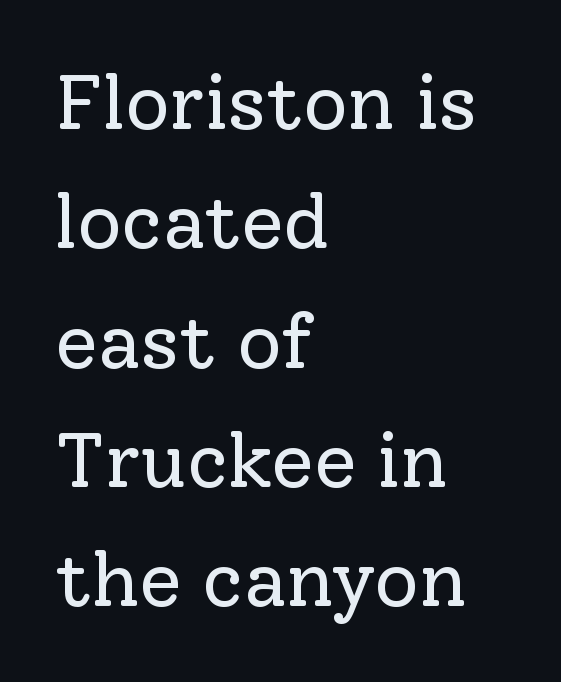
Note the varied advance widths — an 'i' is clearly narrower than an 'm'. Default kerning and tracking; the words read as compact shapes. A typesetter would label this face a serif. Casual observation: everything's shoved over to the left. Unmarked baselines from the first word to the last.
